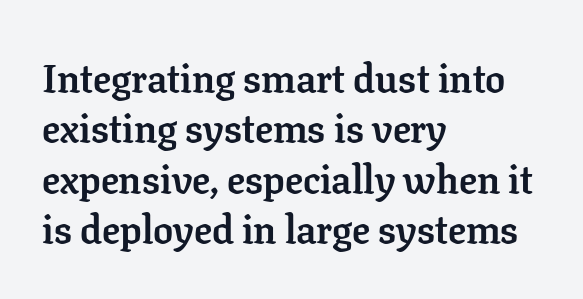
The image shows 40 px semibold serif type, upright; set left-aligned, normal line spacing (1.26x), normal letter spacing, not underlined; low stroke contrast and a medium x-height.
